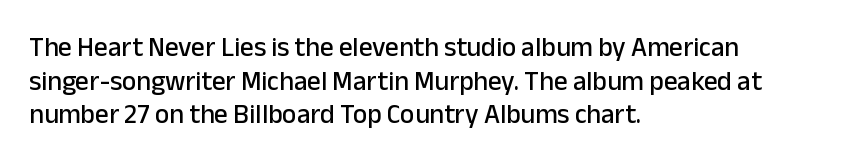
Q: Is the text italic (slanted)? A: No, it is upright.
Q: Is the text underlined? A: No.
Q: How is the paragraph aligned? A: Left-aligned.
Q: Is the spacing between letters normal or unusually wide? A: Normal.
Q: Is the spacing between lines tight, normal or loose? A: Normal.
